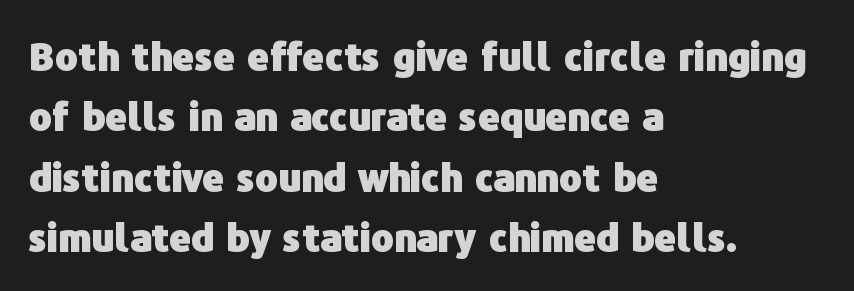
Q: Is the text bold? A: Yes.
Q: Is the text italic (slanted)? A: No, it is upright.
Q: Is the typeface a serif or a sans-serif typeface? A: Sans-serif.
Q: Is the text underlined? A: No.
Q: How is the paragraph aligned? A: Left-aligned.
Q: Is the spacing between letters normal or unusually wide? A: Normal.
Q: Is the spacing between lines tight, normal or loose? A: Normal.
Q: Width (condensed, normal, or wide)? A: Normal.
Q: Stroke contrast? A: Low.
Q: x-height? A: Medium.
Q: Monospaced? A: No.
